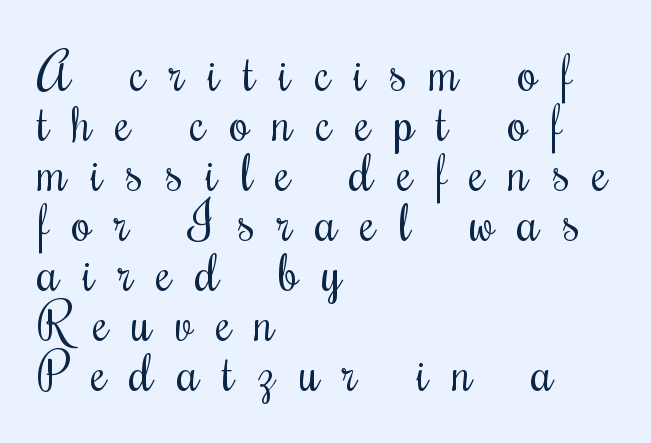
{"bold": "no", "weight": "regular", "width": "condensed", "stroke_contrast": "medium", "x_height": "small", "monospaced": "no", "underline": "no", "align": "left", "line_spacing": "tight", "line_spacing_ratio": 0.98, "letter_spacing": "wide", "letter_spacing_em": 0.46, "glyph_px": 51}
